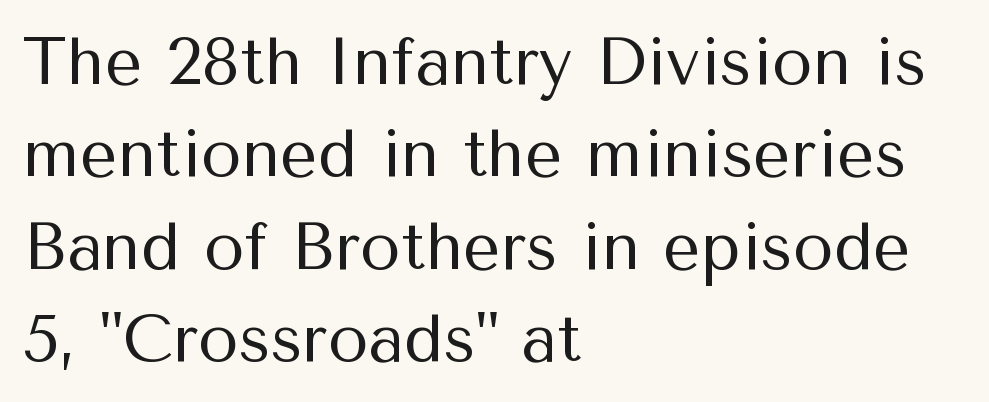
The image shows 66 px regular-weight sans-serif type, upright; set left-aligned, normal line spacing (1.4x), normal letter spacing, not underlined; medium stroke contrast and a medium x-height.
